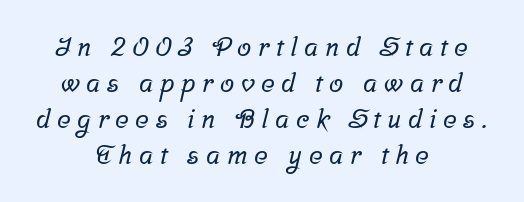
The image shows 26 px text type; set centered, normal line spacing (1.38x), unusually wide letter spacing (+0.25 em), not underlined.
